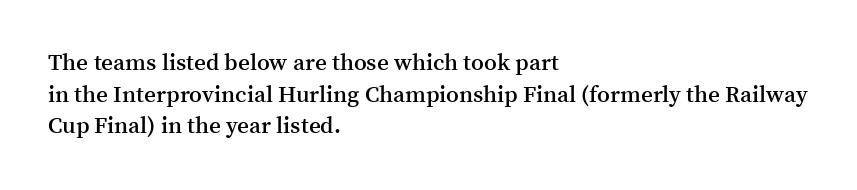
Q: Is the text bold? A: Semi-bold.
Q: Is the text italic (slanted)? A: No, it is upright.
Q: Is the text underlined? A: No.
Q: How is the paragraph aligned? A: Left-aligned.
Q: Is the spacing between letters normal or unusually wide? A: Normal.
Q: Is the spacing between lines tight, normal or loose? A: Normal.
